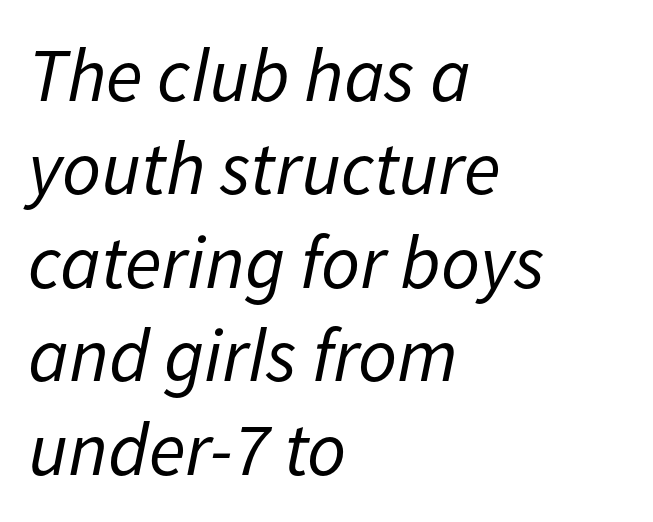
Q: Is the text bold? A: No.
Q: Is the text italic (slanted)? A: Yes, it leans right by about 11 degrees.
Q: Is the text underlined? A: No.
Q: How is the paragraph aligned? A: Left-aligned.
Q: Is the spacing between letters normal or unusually wide? A: Normal.
Q: Width (condensed, normal, or wide)? A: Normal.
Q: Stroke contrast? A: Low.
Q: x-height? A: Medium.
Q: Monospaced? A: No.
